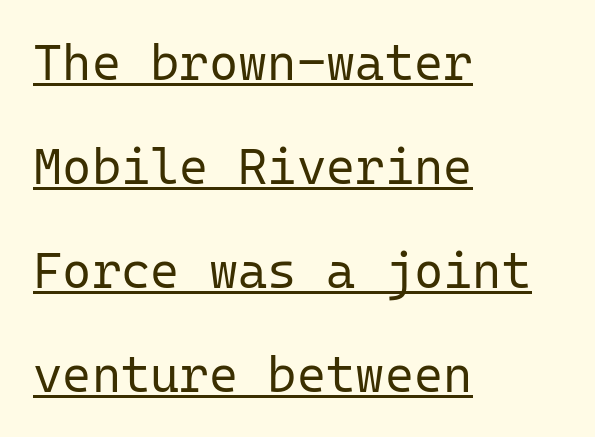
The image shows 50 px regular-weight sans-serif type, upright, monospaced; set left-aligned, loose line spacing (2.08x), normal letter spacing, underlined; low stroke contrast and a medium x-height.
